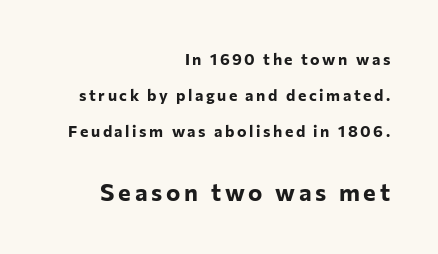
The image shows 24 px bold type, upright; set right-aligned, loose line spacing (2.26x), not underlined; the second (bottom) block is 1.5x larger.
